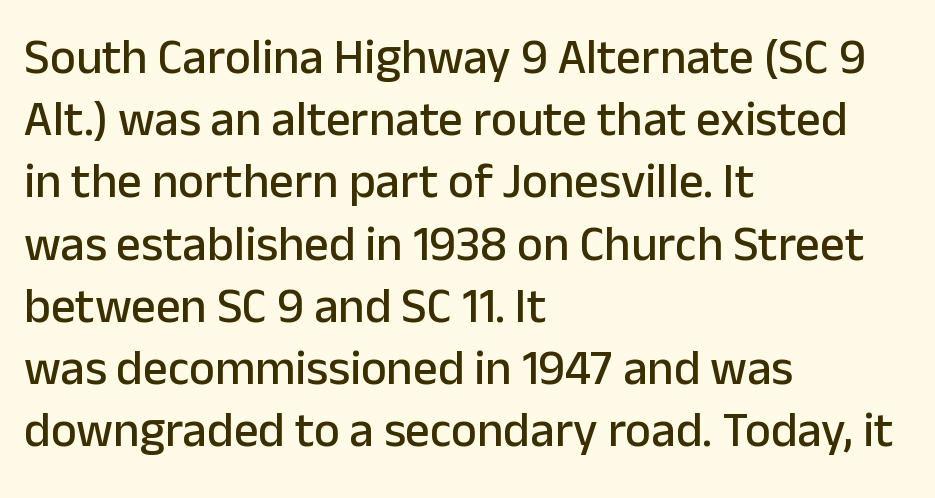
A typesetter would call this proportional, since set widths differ per character. Is the block centered? No — it sits flush against the left margin. In terms of letterform style, serifs are entirely absent. Interline gaps are of average width in this sample. Honestly, there is no underline to notice here at all. This is roman type, the default non-slanted kind.
